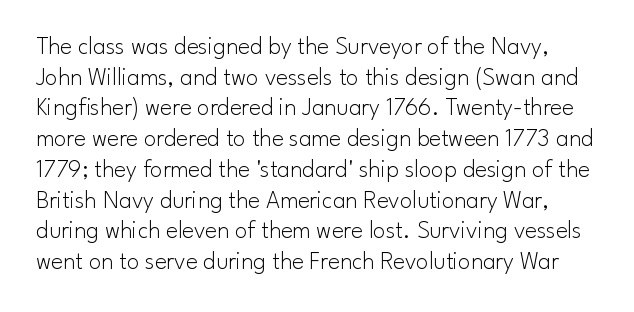
The image shows 25 px text type, upright; set line spacing 1.23x, normal letter spacing, not underlined.
